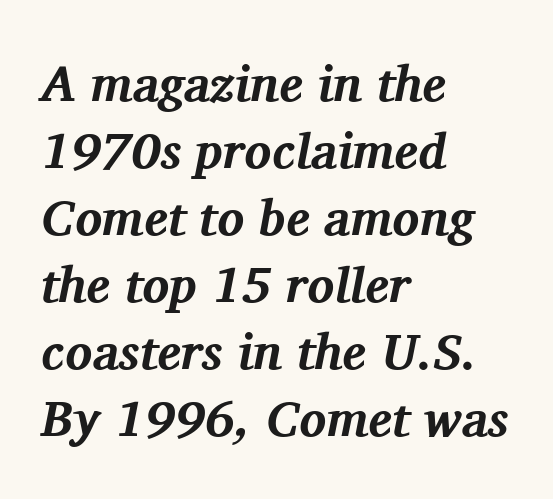
The image shows 50 px bold serif type, italic (leaning right); set left-aligned, normal line spacing (1.34x), normal letter spacing, not underlined; medium stroke contrast and a medium x-height.
